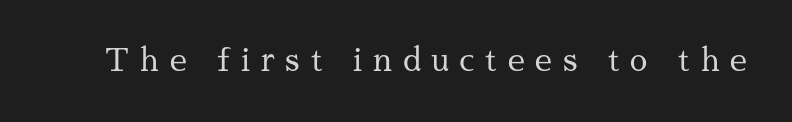
Q: Is the text bold? A: No.
Q: Is the text italic (slanted)? A: No, it is upright.
Q: Is the typeface a serif or a sans-serif typeface? A: Serif.
Q: Is the text underlined? A: No.
Q: Is the spacing between letters normal or unusually wide? A: Unusually wide.
Q: Width (condensed, normal, or wide)? A: Normal.
Q: Stroke contrast? A: Medium.
Q: x-height? A: Medium.
Q: Monospaced? A: No.
